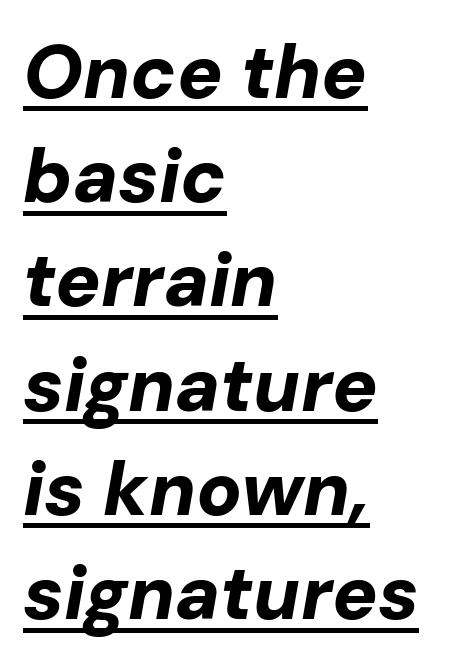
Each letter keeps its own natural width here, so spacing adapts to shape. In terms of weight, the rendering is a true, heavy bold. It's the slanting kind of type. Each line starts at the same left margin while the right side varies.
